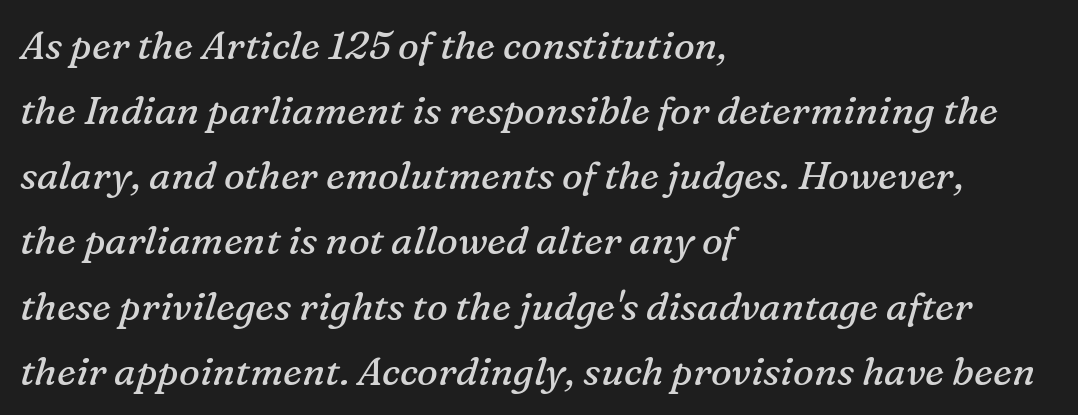
Q: Is the text bold? A: No.
Q: Is the text italic (slanted)? A: Yes, it leans right by about 16 degrees.
Q: Is the typeface a serif or a sans-serif typeface? A: Serif.
Q: Is the text underlined? A: No.
Q: How is the paragraph aligned? A: Left-aligned.
Q: Is the spacing between letters normal or unusually wide? A: Normal.
Q: Is the spacing between lines tight, normal or loose? A: Normal.
Q: Width (condensed, normal, or wide)? A: Normal.
Q: Stroke contrast? A: Medium.
Q: x-height? A: Medium.
Q: Monospaced? A: No.
